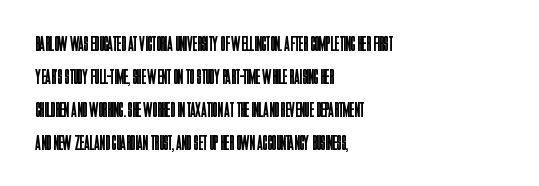
{"italic": "no", "bold": "no", "underline": "no", "align": "left", "line_spacing": "normal", "line_spacing_ratio": 1.57, "letter_spacing": "normal", "letter_spacing_em": 0.0, "glyph_px": 21}
